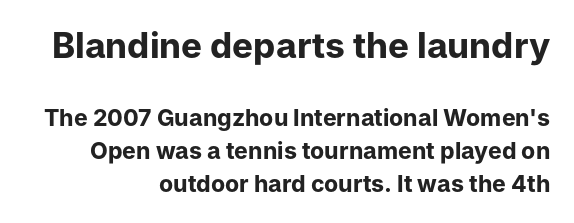
Baseline-to-baseline distance is the conventional proportion of letter height. Upright lettering throughout. The face used here is proportionally spaced, like ordinary book or web type. Visually the block forms a straight wall on the right and a jagged coastline on the left. To sum up the face: it is a sans, with no serifs.
